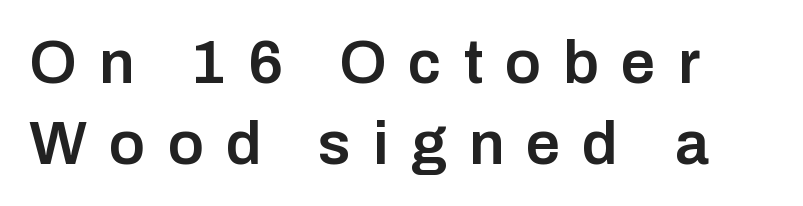
This is the regular roman posture of the typeface. You could not count columns in this text — the font is proportionally spaced. Any mark beneath the type? The region is blank. Each new line begins a customary step beneath the previous one.
